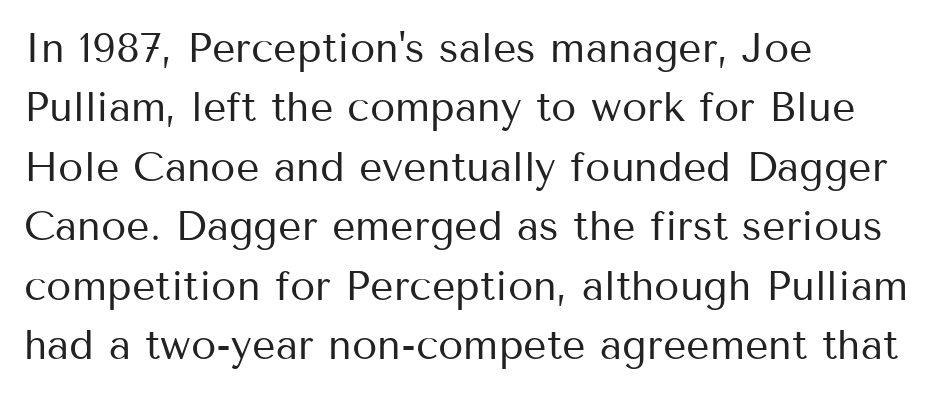
{"serif": "no", "italic": "no", "bold": "no", "weight": "regular", "width": "normal", "stroke_contrast": "medium", "x_height": "medium", "monospaced": "no", "underline": "no", "align": "left", "line_spacing": "normal", "line_spacing_ratio": 1.45, "letter_spacing": "normal", "letter_spacing_em": 0.0, "glyph_px": 41}
